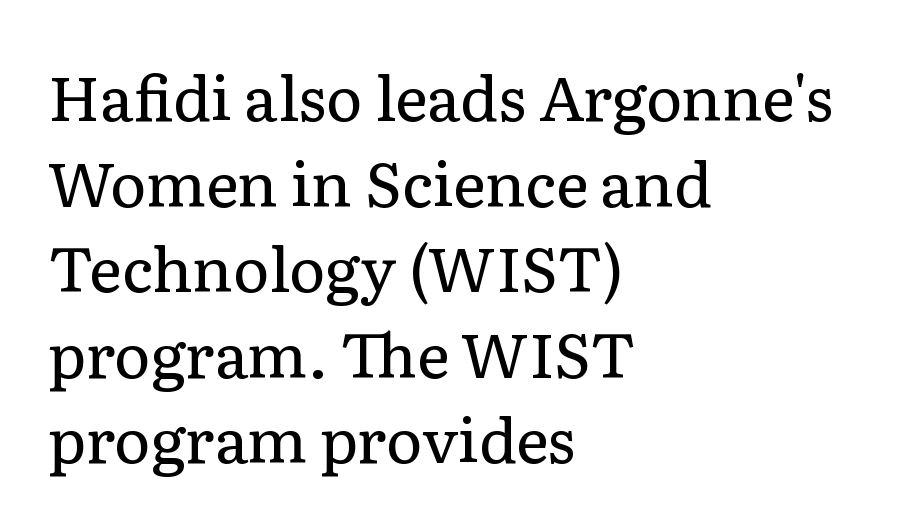
{"serif": "yes", "italic": "no", "bold": "no", "weight": "regular", "width": "normal", "stroke_contrast": "low", "x_height": "medium", "monospaced": "no", "underline": "no", "align": "left", "line_spacing": "normal", "line_spacing_ratio": 1.38, "letter_spacing": "normal", "letter_spacing_em": 0.0, "glyph_px": 62}
